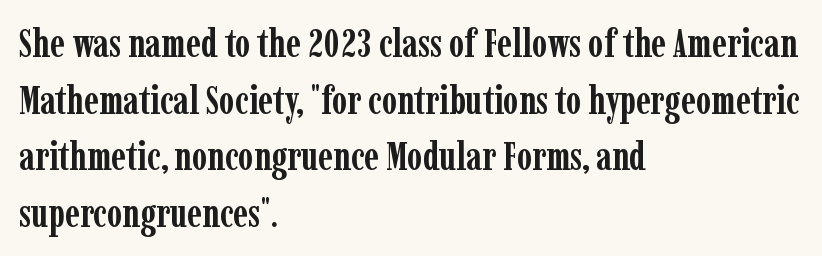
Descender tails drop into unmarked territory. Ordinary non-slanted type is in use. Successive baselines arrive at the customary interval. The type family on display is of the serif kind. Alignment: flush left.
